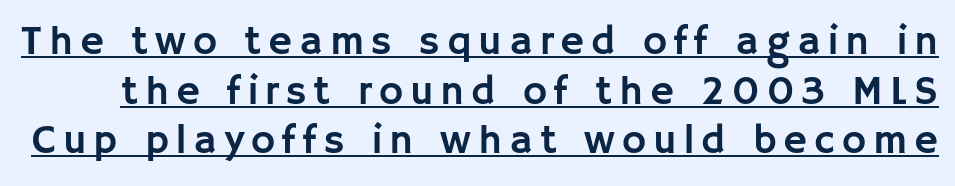
{"serif": "no", "italic": "no", "width": "normal", "stroke_contrast": "low", "x_height": "large", "monospaced": "no", "underline": "yes", "line_spacing_ratio": 1.21, "glyph_px": 41}
